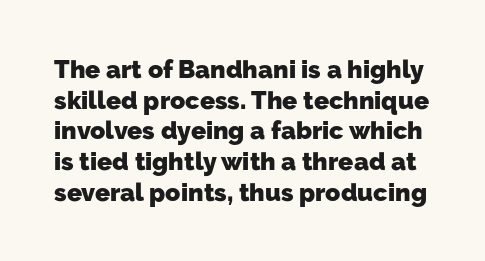
Heft: maximum for text — a bold. Each word holds together tightly as a unit, with standard inter-letter gaps. Type without underlining.
